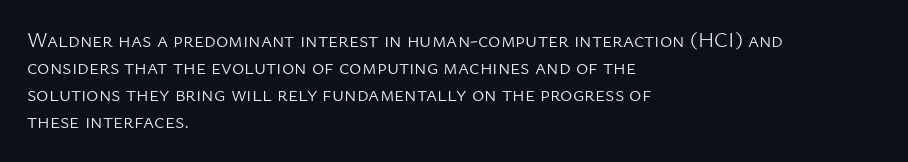
{"italic": "no", "bold": "no", "underline": "no", "align": "left", "line_spacing": "normal", "line_spacing_ratio": 1.28, "letter_spacing": "normal", "letter_spacing_em": 0.0, "glyph_px": 21}
